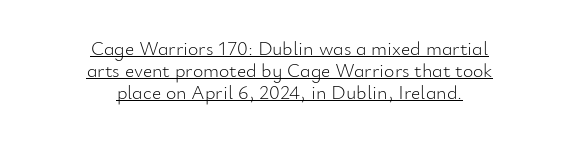
The image shows 20 px text type, upright; set centered, tight line spacing (1.1x), normal letter spacing, underlined.
